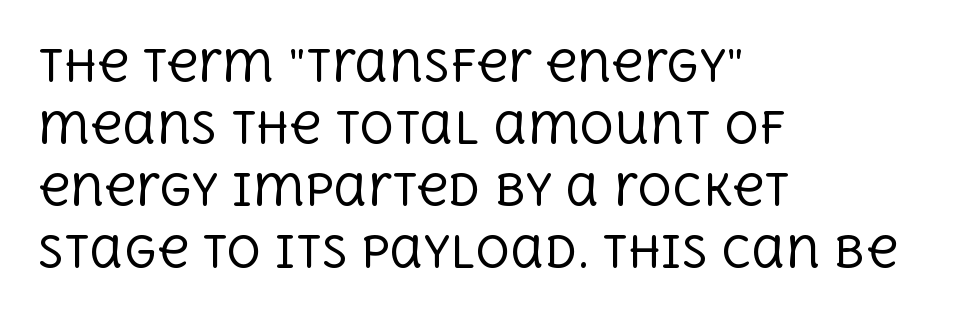
The letters advance in unequal steps, a hallmark of proportional type. The type family on display is of the serif kind. Notice how the stems are strictly vertical — no italics here. Stems and bowls with no extra thickness — not bold.
